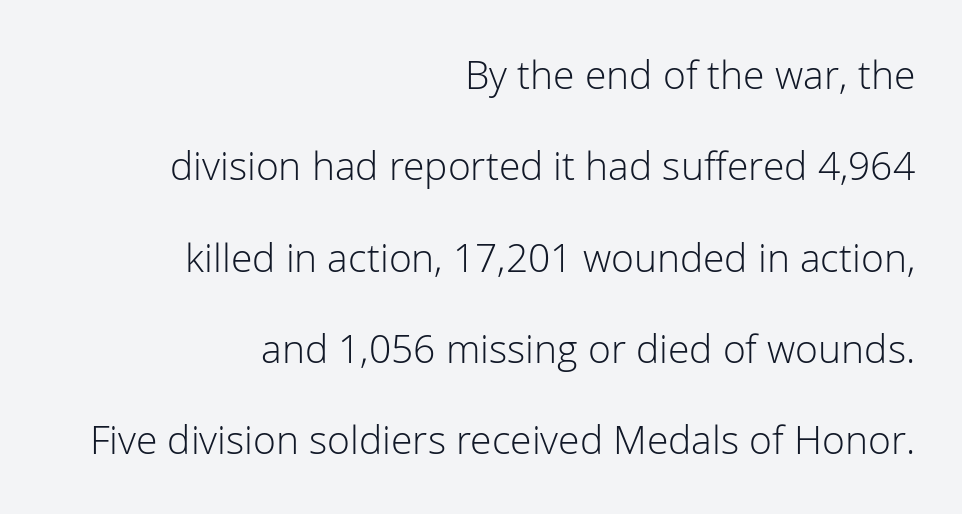
{"serif": "no", "italic": "no", "bold": "no", "weight": "light", "width": "normal", "stroke_contrast": "low", "x_height": "medium", "monospaced": "no", "underline": "no", "align": "right", "line_spacing": "loose", "line_spacing_ratio": 2.34, "letter_spacing": "normal", "letter_spacing_em": 0.0, "glyph_px": 39}
